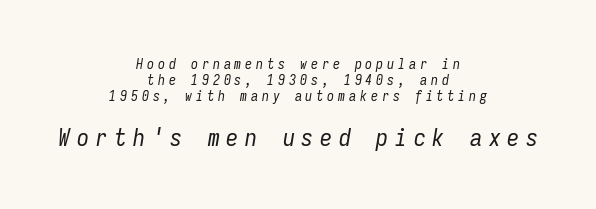
The image shows 24 px text type, italic (leaning right); set centered, tight line spacing (1.15x), unusually wide letter spacing (+0.28 em), not underlined; the second (bottom) block is 1.71x larger.
